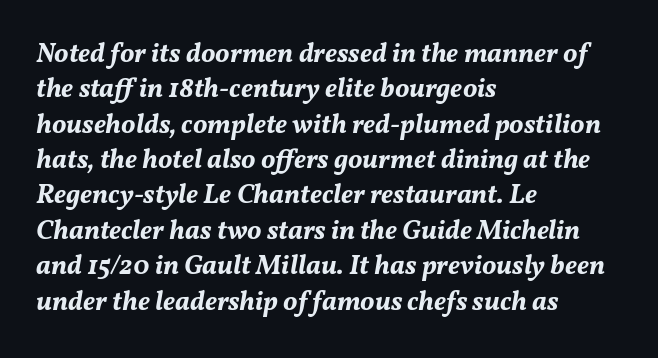
Students, this is bold: see how much ink each stroke carries. The rendering keeps characters at their native spacing. The typesetter chose a ragged-right arrangement here. The designer left line spacing at the default.
